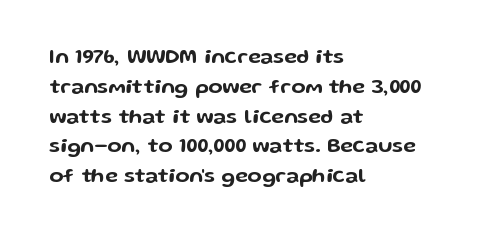
{"italic": "no", "underline": "no", "align": "left", "line_spacing": "normal", "line_spacing_ratio": 1.42, "letter_spacing": "normal", "letter_spacing_em": 0.0, "glyph_px": 21}
